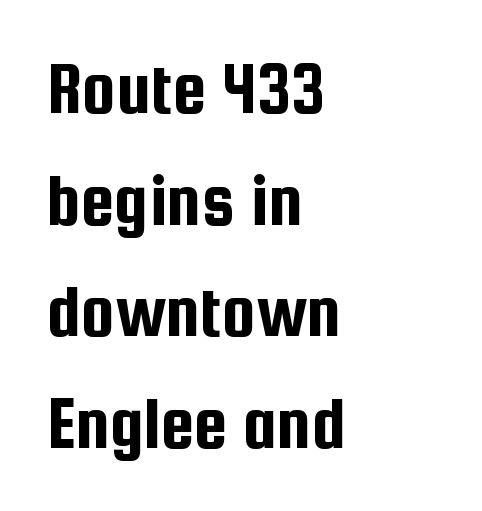
{"serif": "no", "italic": "no", "width": "condensed", "stroke_contrast": "low", "x_height": "medium", "monospaced": "no", "underline": "no", "align": "left", "line_spacing": "normal", "line_spacing_ratio": 1.47, "letter_spacing": "normal", "letter_spacing_em": 0.0, "glyph_px": 76}
